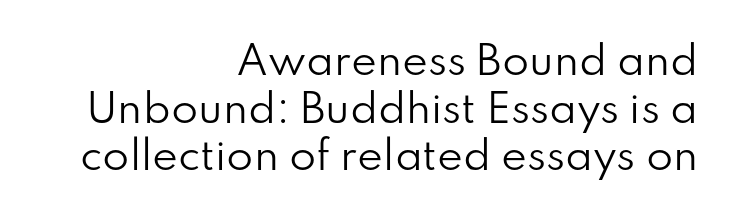
The image shows 39 px regular-weight sans-serif type, upright; set right-aligned, line spacing 1.22x, normal letter spacing, not underlined; low stroke contrast and a small x-height.
